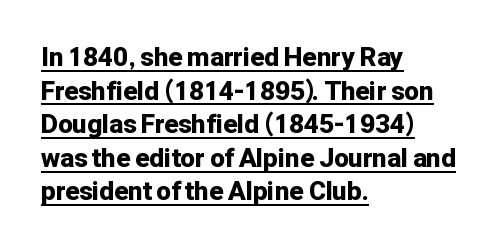
Q: Is the text bold? A: Yes.
Q: Is the text italic (slanted)? A: No, it is upright.
Q: Is the text underlined? A: Yes.
Q: How is the paragraph aligned? A: Left-aligned.
Q: Is the spacing between letters normal or unusually wide? A: Normal.
Q: Is the spacing between lines tight, normal or loose? A: Normal.
